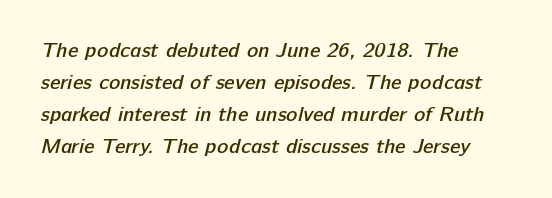
Q: Is the text bold? A: Semi-bold.
Q: Is the text underlined? A: No.
Q: How is the paragraph aligned? A: Left-aligned.
Q: Is the spacing between letters normal or unusually wide? A: Normal.
Q: Is the spacing between lines tight, normal or loose? A: Normal.
